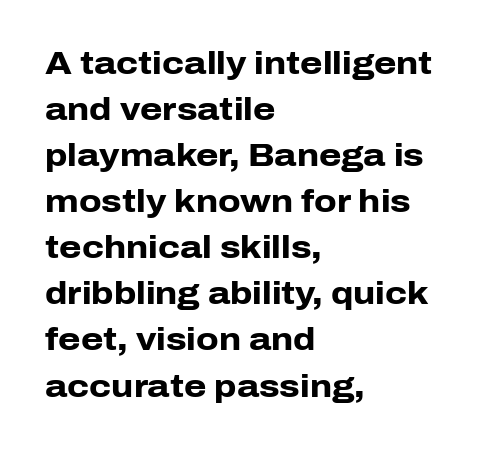
{"serif": "no", "italic": "no", "bold": "yes", "weight": "heavy", "width": "normal", "stroke_contrast": "low", "x_height": "medium", "monospaced": "no", "underline": "no", "align": "left", "line_spacing": "normal", "line_spacing_ratio": 1.44, "letter_spacing": "normal", "letter_spacing_em": 0.0, "glyph_px": 32}
